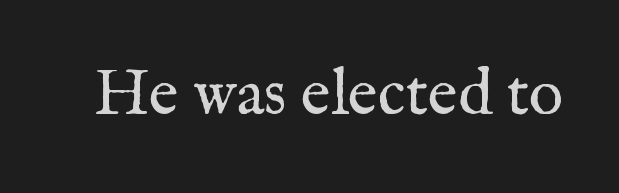
Q: Is the text bold? A: No.
Q: Is the text italic (slanted)? A: No, it is upright.
Q: Is the typeface a serif or a sans-serif typeface? A: Serif.
Q: Is the text underlined? A: No.
Q: Is the spacing between letters normal or unusually wide? A: Normal.
Q: Width (condensed, normal, or wide)? A: Normal.
Q: Stroke contrast? A: Medium.
Q: x-height? A: Medium.
Q: Monospaced? A: No.
